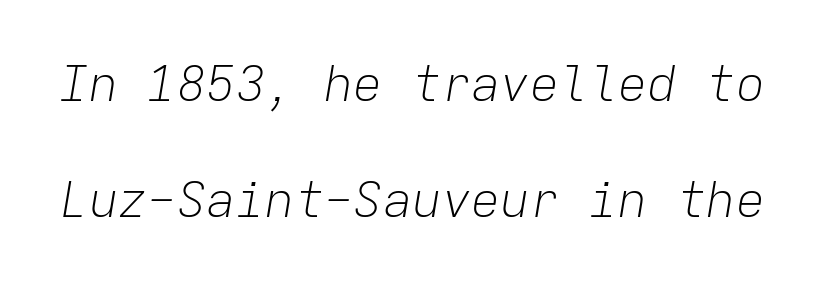
Q: Is the text bold? A: No.
Q: Is the text italic (slanted)? A: Yes, it leans right by about 9 degrees.
Q: Is the text underlined? A: No.
Q: Is the spacing between letters normal or unusually wide? A: Normal.
Q: Is the spacing between lines tight, normal or loose? A: Loose.
Q: Width (condensed, normal, or wide)? A: Normal.
Q: Stroke contrast? A: Low.
Q: x-height? A: Medium.
Q: Monospaced? A: Yes.
